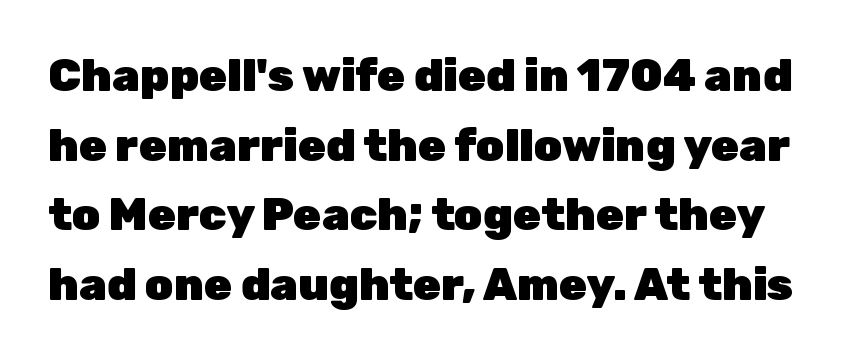
{"serif": "no", "italic": "no", "bold": "yes", "weight": "heavy", "width": "normal", "stroke_contrast": "low", "x_height": "medium", "monospaced": "no", "underline": "no", "line_spacing": "normal", "line_spacing_ratio": 1.55, "letter_spacing": "normal", "letter_spacing_em": 0.0, "glyph_px": 45}
